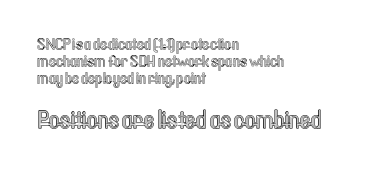
Q: Is the text italic (slanted)? A: No, it is upright.
Q: Is the text underlined? A: No.
Q: How is the paragraph aligned? A: Left-aligned.
Q: Is the spacing between letters normal or unusually wide? A: Normal.
Q: Is the spacing between lines tight, normal or loose? A: Tight.
Q: Which block of text is set in a larger size, the first (top) or the second (bottom)? A: The second (bottom) one.
